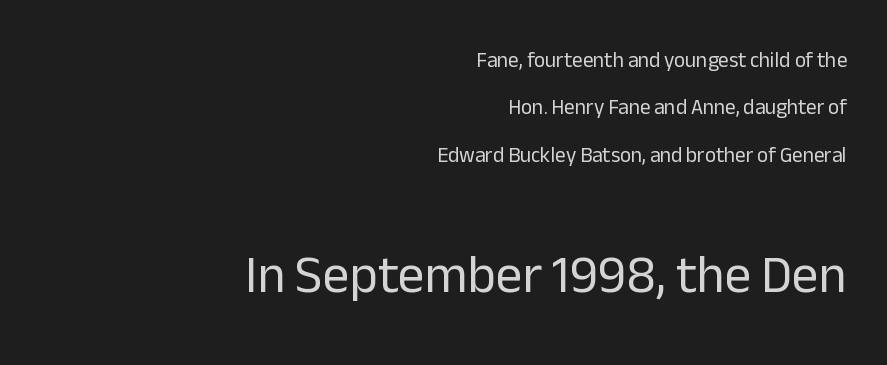
Which chunk is bigger? The second one — the bottom block dwarfs the top. Type style note: lacks serifs. This rendering leaves character spacing at its baseline value. This rendering features lettering with no underline. Notice the wide empty band between every row — that's loose leading. Weight: not bold — regular or lighter.
